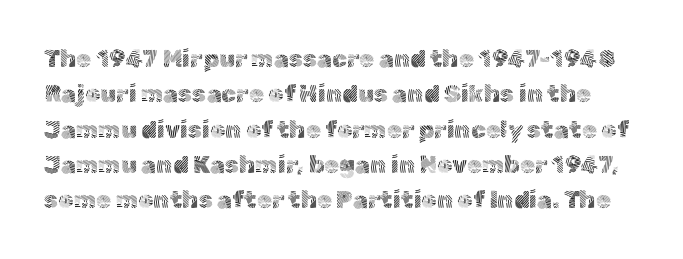
Q: Is the text bold? A: No.
Q: Is the text italic (slanted)? A: No, it is upright.
Q: Is the text underlined? A: No.
Q: Is the spacing between letters normal or unusually wide? A: Normal.
Q: Is the spacing between lines tight, normal or loose? A: Normal.
